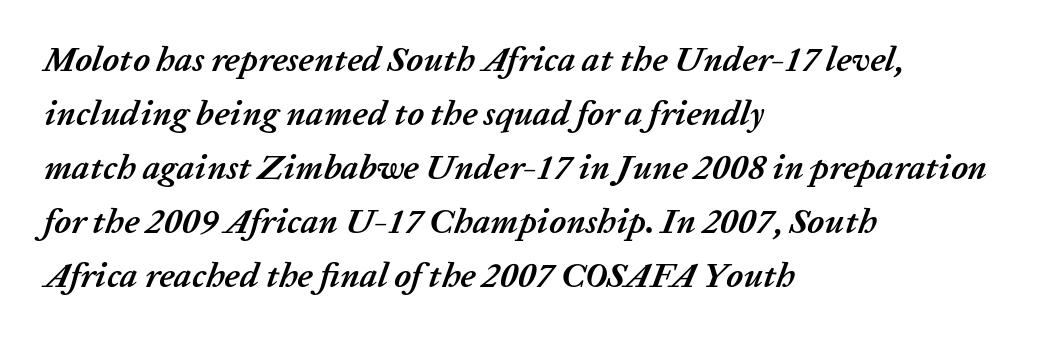
Q: Is the text bold? A: Yes.
Q: Is the text italic (slanted)? A: Yes, it leans right by about 20 degrees.
Q: Is the text underlined? A: No.
Q: How is the paragraph aligned? A: Left-aligned.
Q: Is the spacing between letters normal or unusually wide? A: Normal.
Q: Is the spacing between lines tight, normal or loose? A: Normal.
Q: Width (condensed, normal, or wide)? A: Normal.
Q: Stroke contrast? A: Low.
Q: x-height? A: Medium.
Q: Monospaced? A: No.
